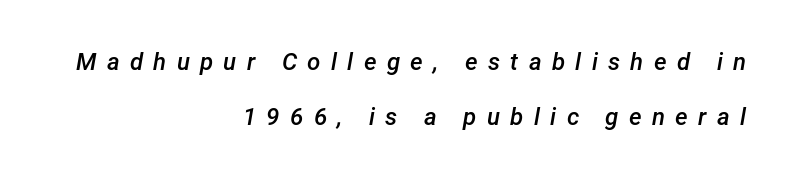
Q: Is the text bold? A: Semi-bold.
Q: Is the text italic (slanted)? A: Yes, it leans right by about 12 degrees.
Q: Is the text underlined? A: No.
Q: How is the paragraph aligned? A: Right-aligned.
Q: Is the spacing between letters normal or unusually wide? A: Unusually wide.
Q: Is the spacing between lines tight, normal or loose? A: Loose.
